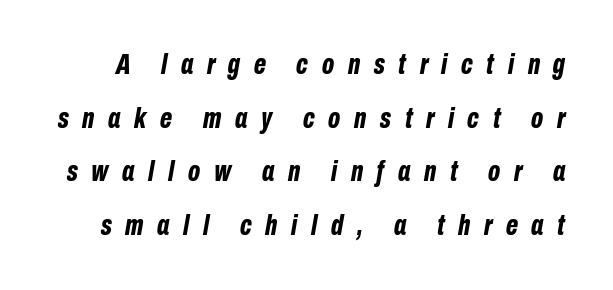
Q: Is the text bold? A: Yes.
Q: Is the text italic (slanted)? A: Yes, it leans right by about 10 degrees.
Q: Is the text underlined? A: No.
Q: Is the spacing between letters normal or unusually wide? A: Unusually wide.
Q: Width (condensed, normal, or wide)? A: Condensed.
Q: Stroke contrast? A: Low.
Q: x-height? A: Medium.
Q: Monospaced? A: No.
